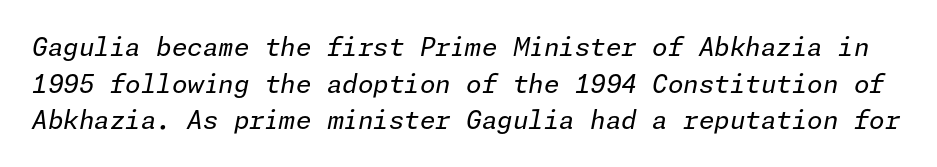
{"italic": "yes", "lean": "right", "slant_degrees": 11, "bold": "no", "underline": "no", "line_spacing": "normal", "line_spacing_ratio": 1.47, "letter_spacing": "normal", "letter_spacing_em": 0.0, "glyph_px": 25}
